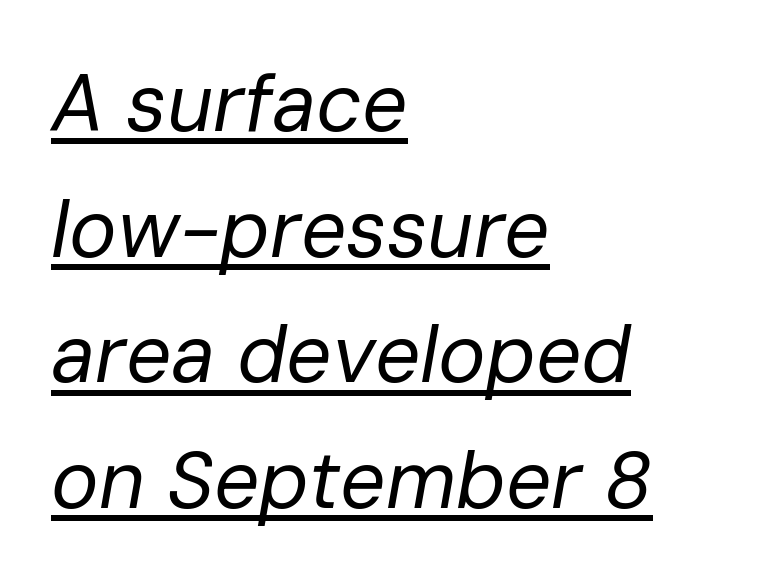
{"italic": "yes", "lean": "right", "slant_degrees": 10, "bold": "no", "weight": "regular", "width": "normal", "stroke_contrast": "low", "x_height": "medium", "monospaced": "no", "underline": "yes", "align": "left", "line_spacing": "normal", "line_spacing_ratio": 1.57, "letter_spacing": "normal", "letter_spacing_em": 0.0, "glyph_px": 80}
